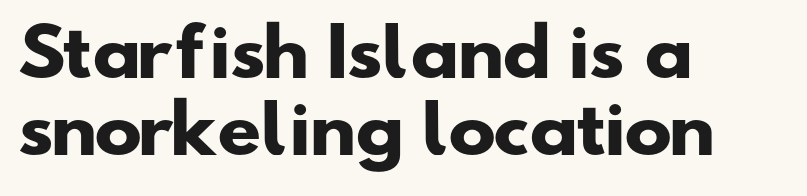
Q: Is the text bold? A: Yes.
Q: Is the typeface a serif or a sans-serif typeface? A: Sans-serif.
Q: Is the text underlined? A: No.
Q: How is the paragraph aligned? A: Left-aligned.
Q: Is the spacing between letters normal or unusually wide? A: Normal.
Q: Width (condensed, normal, or wide)? A: Wide.
Q: Stroke contrast? A: Low.
Q: x-height? A: Small.
Q: Monospaced? A: No.
